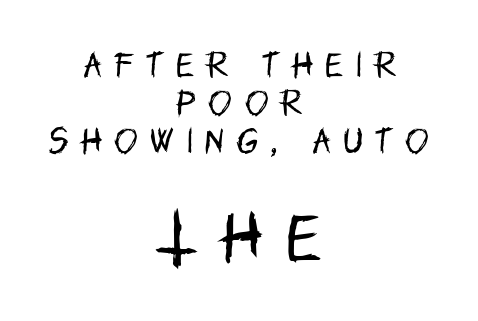
{"serif": "no", "italic": "no", "bold": "no", "weight": "regular", "width": "condensed", "stroke_contrast": "low", "x_height": "large", "monospaced": "no", "underline": "no", "align": "center", "line_spacing": "normal", "line_spacing_ratio": 1.36, "letter_spacing": "wide", "letter_spacing_em": 0.45, "larger_block": "second", "size_ratio": 1.96, "glyph_px": 55}
